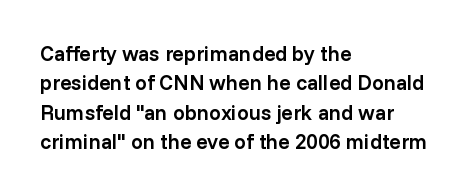
The image shows 21 px text type, upright; set left-aligned, normal line spacing (1.4x), normal letter spacing, not underlined.
